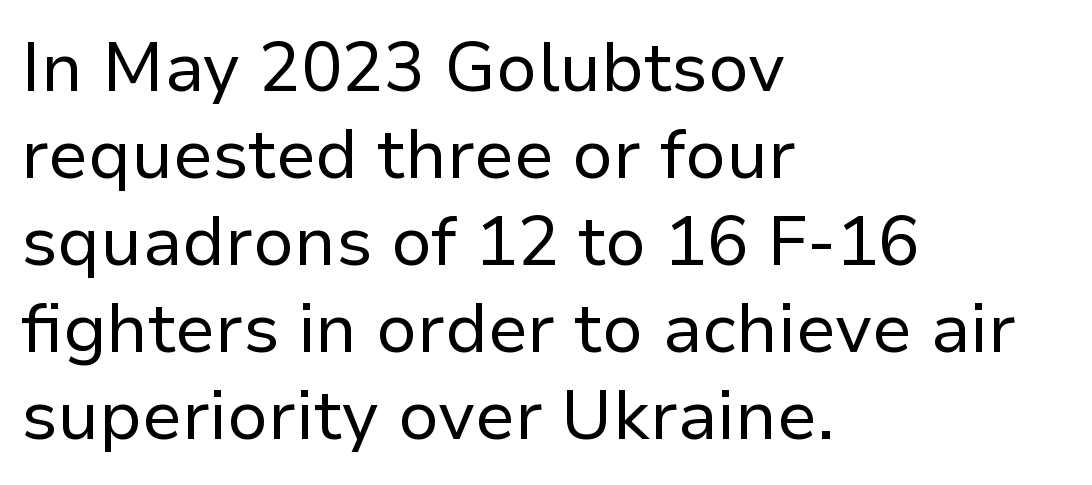
{"serif": "no", "italic": "no", "bold": "no", "weight": "regular", "width": "normal", "stroke_contrast": "low", "x_height": "medium", "monospaced": "no", "underline": "no", "align": "left", "line_spacing": "normal", "line_spacing_ratio": 1.26, "letter_spacing": "normal", "letter_spacing_em": 0.0, "glyph_px": 69}
